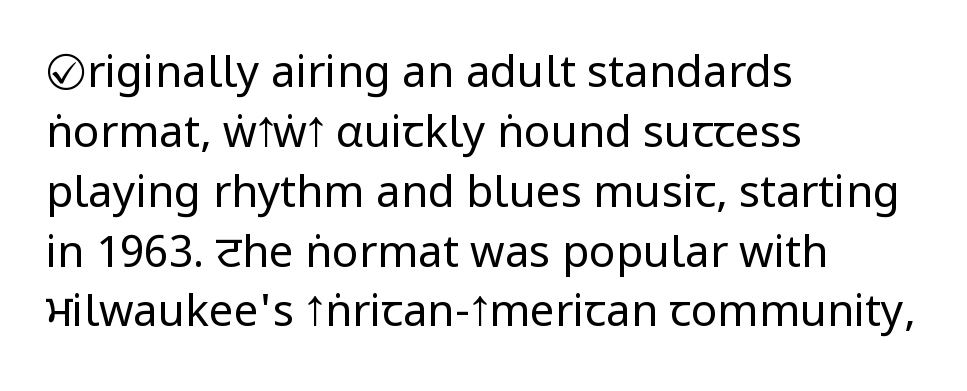
{"serif": "no", "italic": "no", "bold": "no", "weight": "regular", "width": "condensed", "stroke_contrast": "low", "underline": "no", "align": "left", "line_spacing": "normal", "line_spacing_ratio": 1.36, "letter_spacing": "normal", "letter_spacing_em": 0.0, "glyph_px": 44}
